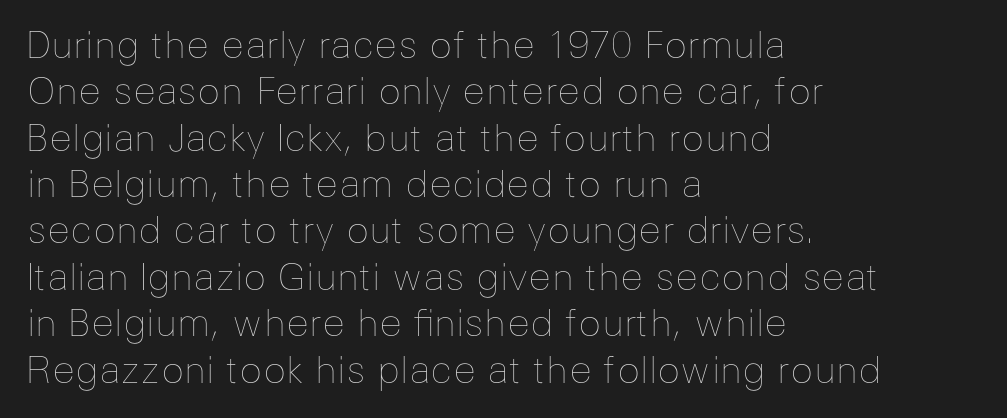
Q: Is the text bold? A: No.
Q: Is the text italic (slanted)? A: No, it is upright.
Q: Is the text underlined? A: No.
Q: How is the paragraph aligned? A: Left-aligned.
Q: Is the spacing between letters normal or unusually wide? A: Normal.
Q: Width (condensed, normal, or wide)? A: Normal.
Q: Stroke contrast? A: Low.
Q: x-height? A: Medium.
Q: Monospaced? A: No.
